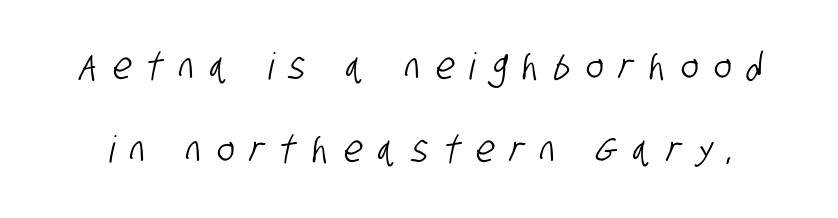
The image shows 37 px condensed sans-serif type; set loose line spacing (2.25x), unusually wide letter spacing (+0.42 em), not underlined; low stroke contrast and a large x-height.
